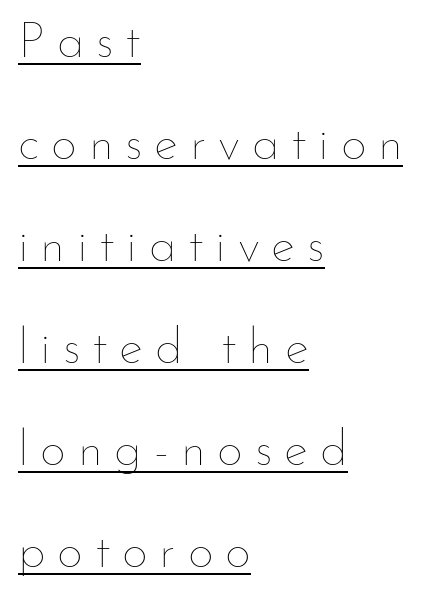
Proportional: the letters do not fall into vertical columns. The lettering holds an erect, upright posture throughout. Successive baselines arrive slowly, with a big drop between each. The letterforms stand isolated, each surrounded by extra space. This sample carries an underscore along the baseline area. Weight class: somewhere from thin through regular.
